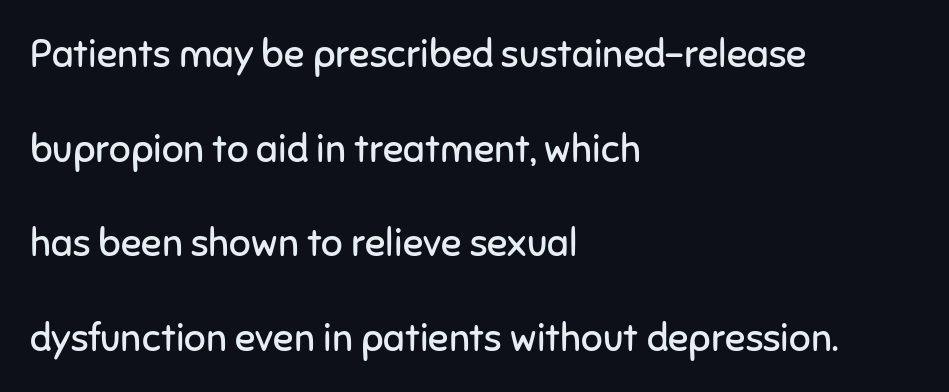
{"serif": "no", "italic": "no", "bold": "no", "weight": "regular", "width": "normal", "stroke_contrast": "low", "x_height": "medium", "monospaced": "no", "underline": "no", "align": "left", "line_spacing": "loose", "line_spacing_ratio": 2.49, "letter_spacing": "normal", "letter_spacing_em": 0.0, "glyph_px": 38}
